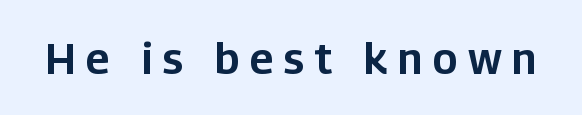
The image shows 44 px sans-serif type, upright; set unusually wide letter spacing (+0.23 em), not underlined; low stroke contrast and a medium x-height.
